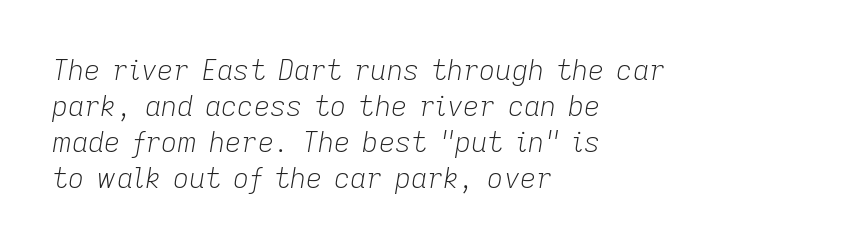
Q: Is the text bold? A: No.
Q: Is the text italic (slanted)? A: Yes, it leans right by about 9 degrees.
Q: Is the text underlined? A: No.
Q: How is the paragraph aligned? A: Left-aligned.
Q: Is the spacing between letters normal or unusually wide? A: Normal.
Q: Is the spacing between lines tight, normal or loose? A: Normal.
Q: Width (condensed, normal, or wide)? A: Normal.
Q: Stroke contrast? A: Low.
Q: x-height? A: Medium.
Q: Monospaced? A: No.
